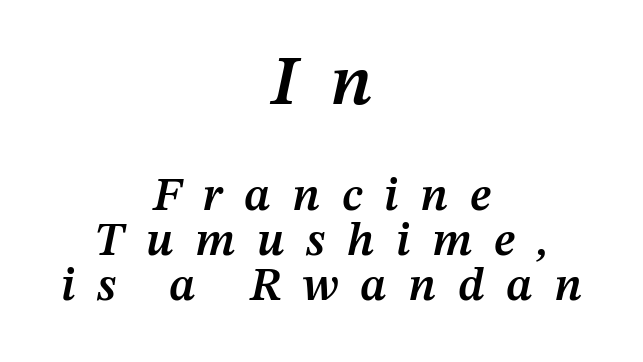
The image shows 71 px semibold type, italic (leaning right); set centered, tight line spacing (0.96x), unusually wide letter spacing (+0.46 em), not underlined; the first (top) block is 1.51x larger; medium stroke contrast and a medium x-height.
